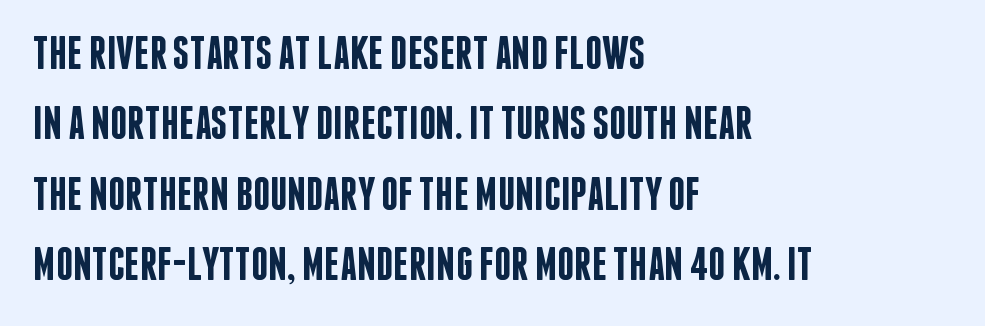
This sample uses an upright cut, with every glyph sitting square on the baseline. These words are printed semibold, heavier than regular yet not bold. These lines keep a tight, regular rhythm from letter to letter. Leftover space on each line is placed entirely after the last word. A sans-serif font was chosen for this passage.
